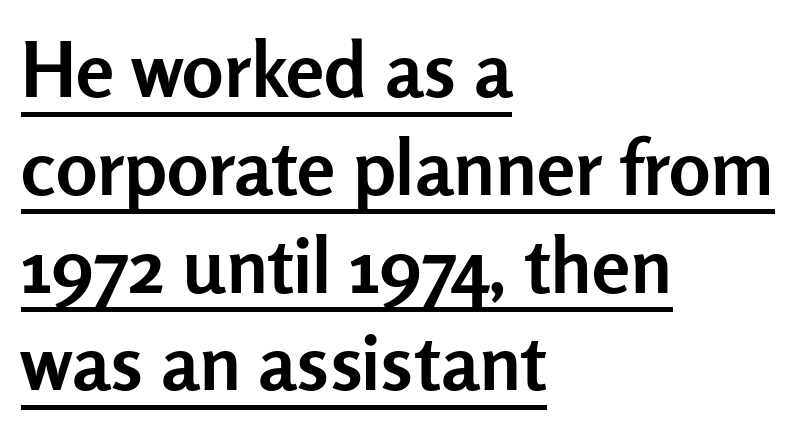
Q: Is the text bold? A: Yes.
Q: Is the text italic (slanted)? A: No, it is upright.
Q: Is the typeface a serif or a sans-serif typeface? A: Sans-serif.
Q: Is the text underlined? A: Yes.
Q: How is the paragraph aligned? A: Left-aligned.
Q: Is the spacing between letters normal or unusually wide? A: Normal.
Q: Is the spacing between lines tight, normal or loose? A: Normal.
Q: Width (condensed, normal, or wide)? A: Normal.
Q: Stroke contrast? A: Low.
Q: x-height? A: Medium.
Q: Monospaced? A: No.
